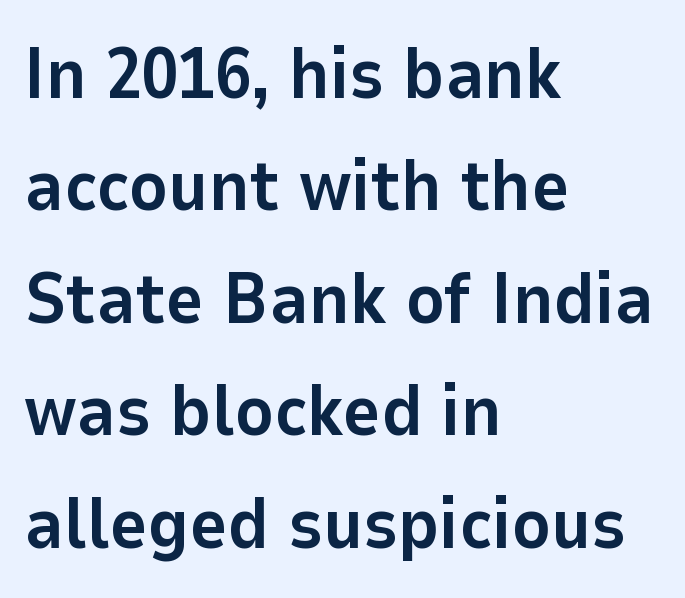
This rendering features lettering with no underline. The vertical gap from one line to the next is medium. The font family rendered here belongs to the sans-serif group. Every character sits straight up, as roman type does. Each letter keeps its own natural width here, so spacing adapts to shape.
